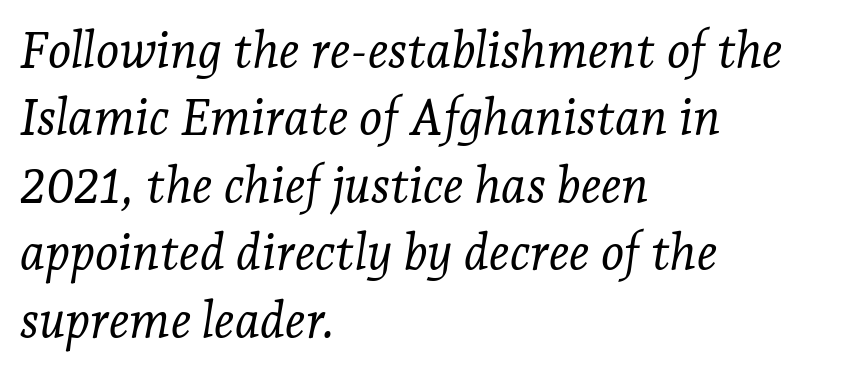
Q: Is the text bold? A: No.
Q: Is the text italic (slanted)? A: Yes, it leans right by about 7 degrees.
Q: Is the typeface a serif or a sans-serif typeface? A: Serif.
Q: Is the text underlined? A: No.
Q: How is the paragraph aligned? A: Left-aligned.
Q: Is the spacing between letters normal or unusually wide? A: Normal.
Q: Is the spacing between lines tight, normal or loose? A: Normal.
Q: Width (condensed, normal, or wide)? A: Normal.
Q: Stroke contrast? A: Low.
Q: x-height? A: Medium.
Q: Monospaced? A: No.
